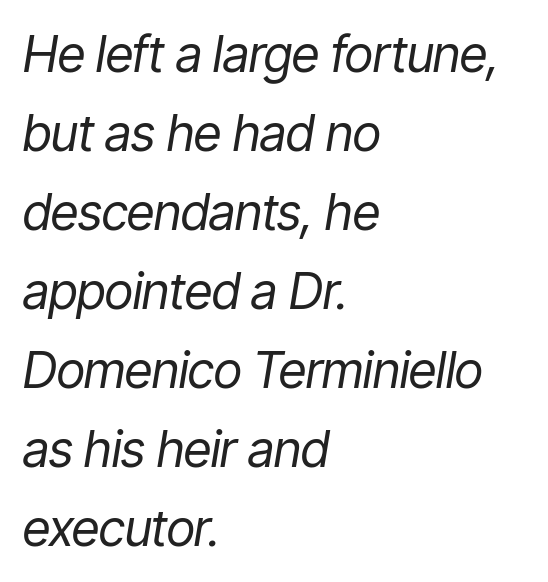
Q: Is the text bold? A: No.
Q: Is the text italic (slanted)? A: Yes, it leans right by about 9 degrees.
Q: Is the text underlined? A: No.
Q: How is the paragraph aligned? A: Left-aligned.
Q: Is the spacing between letters normal or unusually wide? A: Normal.
Q: Is the spacing between lines tight, normal or loose? A: Normal.
Q: Width (condensed, normal, or wide)? A: Condensed.
Q: Stroke contrast? A: Low.
Q: x-height? A: Medium.
Q: Monospaced? A: No.
